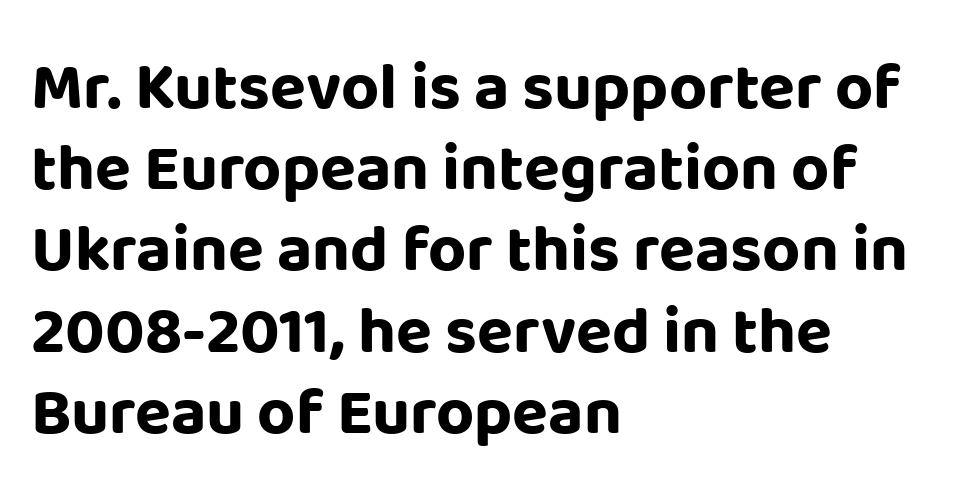
Q: Is the text bold? A: Yes.
Q: Is the text italic (slanted)? A: No, it is upright.
Q: Is the typeface a serif or a sans-serif typeface? A: Sans-serif.
Q: Is the text underlined? A: No.
Q: How is the paragraph aligned? A: Left-aligned.
Q: Is the spacing between letters normal or unusually wide? A: Normal.
Q: Width (condensed, normal, or wide)? A: Normal.
Q: Stroke contrast? A: Low.
Q: x-height? A: Large.
Q: Monospaced? A: No.
